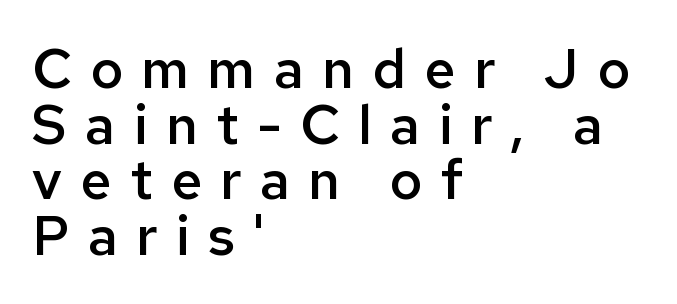
This rendering widens character spacing well past its baseline value. Think of a printed novel: that variable character pitch is what you see here. These lines are set flush left with a ragged right edge. In terms of letterform style, serifs are entirely absent. This sample uses an upright cut, with every glyph sitting square on the baseline.
